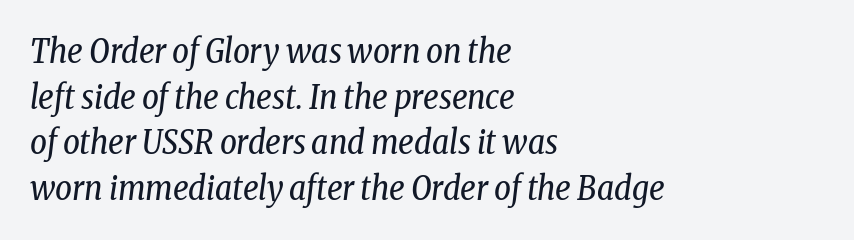
Q: Is the text bold? A: No.
Q: Is the text italic (slanted)? A: Yes, it leans right by about 8 degrees.
Q: Is the typeface a serif or a sans-serif typeface? A: Serif.
Q: Is the text underlined? A: No.
Q: How is the paragraph aligned? A: Left-aligned.
Q: Is the spacing between letters normal or unusually wide? A: Normal.
Q: Is the spacing between lines tight, normal or loose? A: Normal.
Q: Width (condensed, normal, or wide)? A: Condensed.
Q: Stroke contrast? A: Low.
Q: x-height? A: Medium.
Q: Monospaced? A: No.
